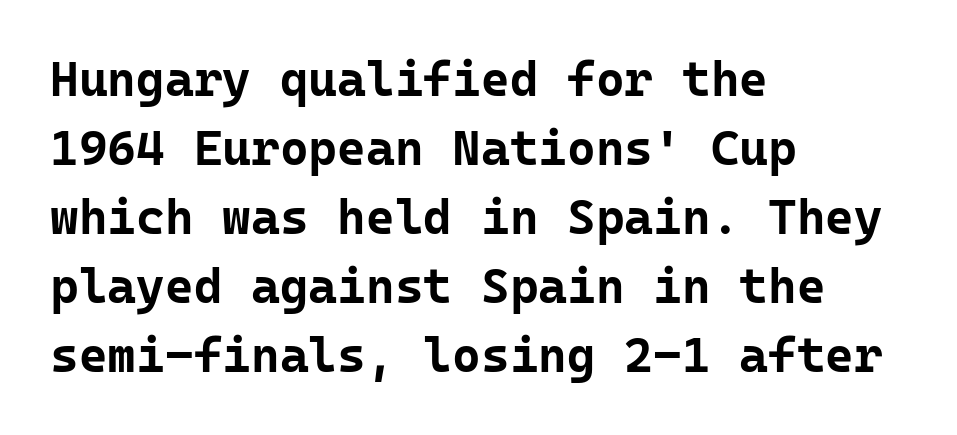
Descenders hang freely into open space. This rendering leaves character spacing at its baseline value. The lettering stays uniformly vertical, giving the passage a roman look. A dark, heavy texture on the line: the type is bold. The letters march in equal steps, a hallmark of fixed-pitch type.
